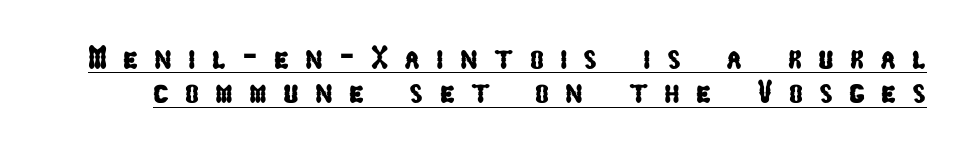
The image shows 33 px condensed sans-serif type; set tight line spacing (1.04x), unusually wide letter spacing (+0.49 em), underlined; low stroke contrast and a medium x-height.
